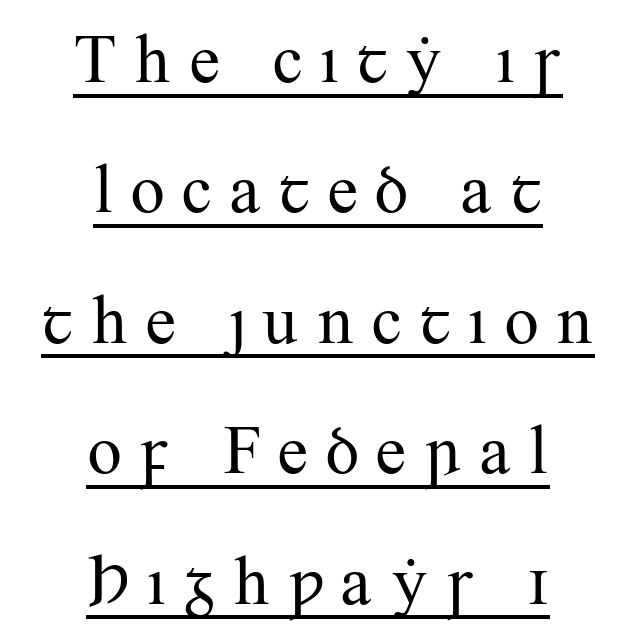
The image shows 69 px regular-weight serif type, upright; set centered, line spacing 1.89x, unusually wide letter spacing (+0.23 em), underlined; medium stroke contrast and a small x-height.
